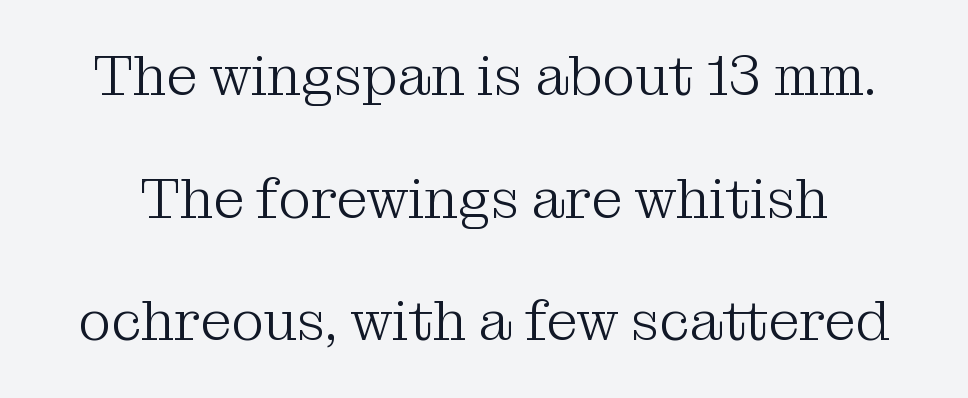
Q: Is the text bold? A: No.
Q: Is the text italic (slanted)? A: No, it is upright.
Q: Is the typeface a serif or a sans-serif typeface? A: Serif.
Q: Is the text underlined? A: No.
Q: Is the spacing between letters normal or unusually wide? A: Normal.
Q: Is the spacing between lines tight, normal or loose? A: Loose.
Q: Width (condensed, normal, or wide)? A: Normal.
Q: Stroke contrast? A: Medium.
Q: x-height? A: Medium.
Q: Monospaced? A: No.
